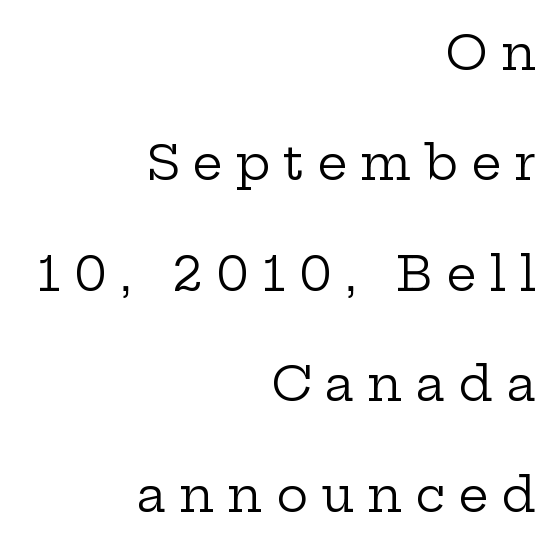
The ragged edge is on the left, which tells us the setting is flush right. Is this a fixed-width face? No — the glyphs have proportional, varying widths. Letter spacing: wide. Italic? Not at all — the glyphs are vertical.
